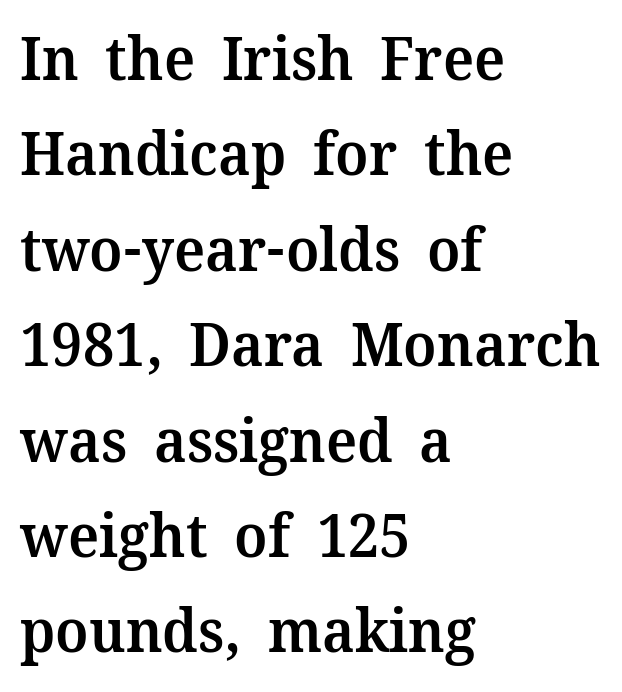
Words float on clear page, feet unadorned. Its strokes are somewhat broadened, the hallmark of semibold type. Vertical strokes here are truly vertical. Note the varied advance widths — an 'i' is clearly narrower than an 'm'. Glyph-to-glyph distance matches everyday printed text. Regarding leading, the lines here are spaced in the standard way.
